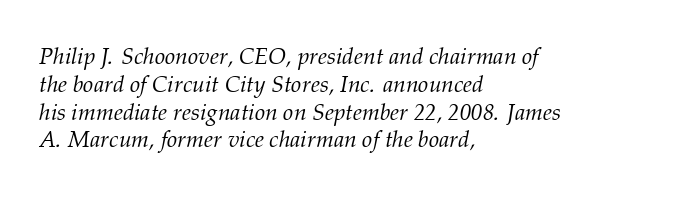
Alignment: flush left. The glyphs are unaccompanied by any horizontal stroke below them. Vertical stems look standard width or narrower in stroke. Quick note: italic. Compared with typical body copy, the letter spacing here is the same.
